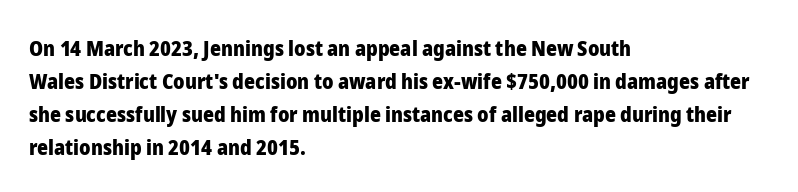
The sample has been set heavy, in full bold. Any mark beneath the type? The region is blank. The ragged edge is on the right, which tells us the setting is flush left. This sample uses plain, unmodified letter spacing. Posture: vertical. Does the leading feel generous? No, just average.
